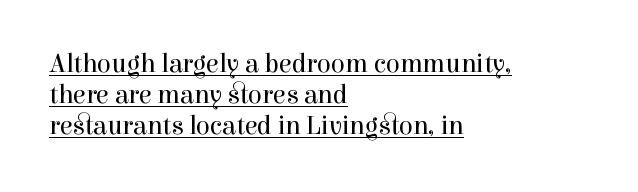
The image shows 26 px text type, upright; set left-aligned, line spacing 1.2x, normal letter spacing, underlined.
